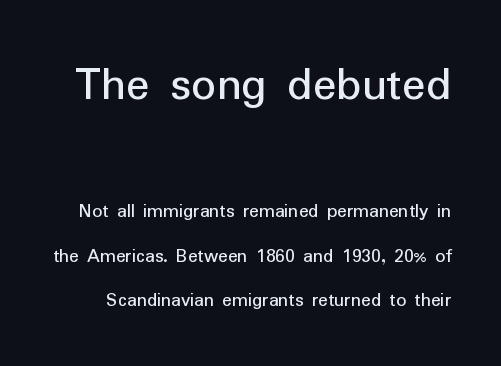
Q: Is the text italic (slanted)? A: No, it is upright.
Q: Is the typeface a serif or a sans-serif typeface? A: Sans-serif.
Q: Is the text underlined? A: No.
Q: Is the spacing between letters normal or unusually wide? A: Normal.
Q: Is the spacing between lines tight, normal or loose? A: Loose.
Q: Which block of text is set in a larger size, the first (top) or the second (bottom)? A: The first (top) one.
Q: Width (condensed, normal, or wide)? A: Normal.
Q: Stroke contrast? A: Low.
Q: x-height? A: Medium.
Q: Monospaced? A: No.
